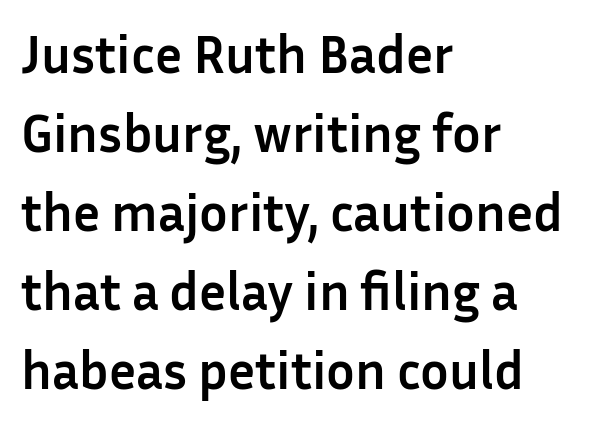
Q: Is the text bold? A: Yes.
Q: Is the text italic (slanted)? A: No, it is upright.
Q: Is the typeface a serif or a sans-serif typeface? A: Sans-serif.
Q: Is the text underlined? A: No.
Q: How is the paragraph aligned? A: Left-aligned.
Q: Is the spacing between letters normal or unusually wide? A: Normal.
Q: Is the spacing between lines tight, normal or loose? A: Normal.
Q: Width (condensed, normal, or wide)? A: Normal.
Q: Stroke contrast? A: Low.
Q: x-height? A: Medium.
Q: Monospaced? A: No.
